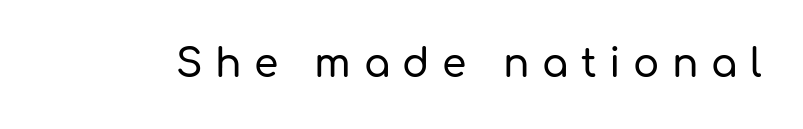
The rendering shows plain stroke endings on the letterforms — a sans-serif design. Spacing between characters has been opened up far beyond the box default. The letters stand straight up with perfectly vertical stems. Check the space under the baseline: it is left empty. A typesetter would call this proportional, since set widths differ per character.
